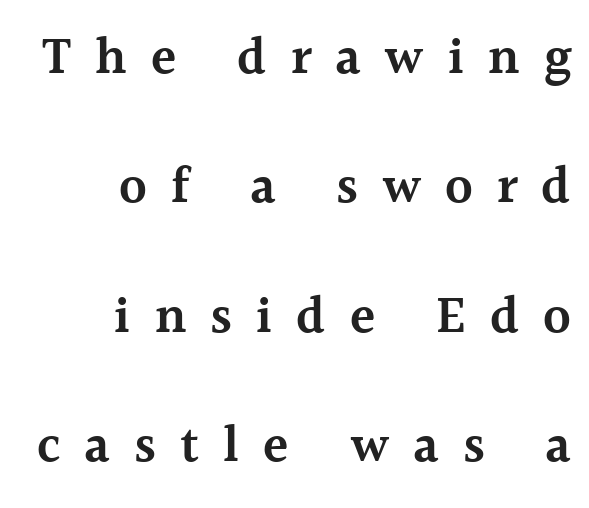
Q: Is the text bold? A: Semi-bold.
Q: Is the text italic (slanted)? A: No, it is upright.
Q: Is the typeface a serif or a sans-serif typeface? A: Serif.
Q: Is the text underlined? A: No.
Q: How is the paragraph aligned? A: Right-aligned.
Q: Is the spacing between letters normal or unusually wide? A: Unusually wide.
Q: Is the spacing between lines tight, normal or loose? A: Loose.
Q: Width (condensed, normal, or wide)? A: Normal.
Q: x-height? A: Medium.
Q: Monospaced? A: No.
